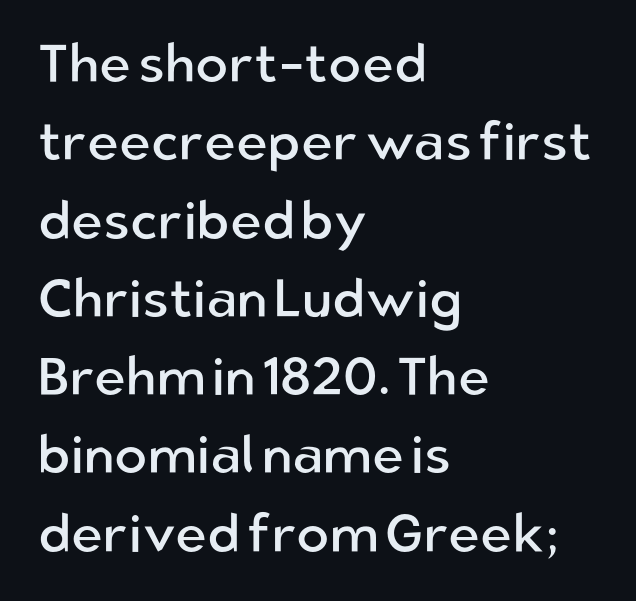
Q: Is the text bold? A: No.
Q: Is the text italic (slanted)? A: No, it is upright.
Q: Is the typeface a serif or a sans-serif typeface? A: Sans-serif.
Q: Is the text underlined? A: No.
Q: How is the paragraph aligned? A: Left-aligned.
Q: Is the spacing between letters normal or unusually wide? A: Normal.
Q: Is the spacing between lines tight, normal or loose? A: Normal.
Q: Width (condensed, normal, or wide)? A: Normal.
Q: Stroke contrast? A: Low.
Q: x-height? A: Medium.
Q: Monospaced? A: No.
